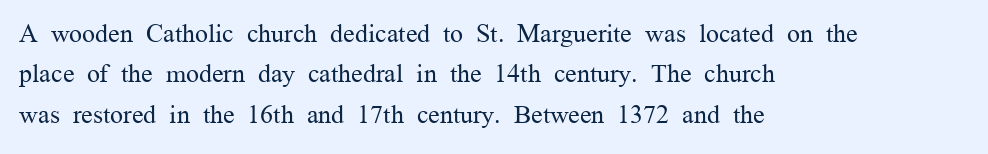
{"italic": "no", "bold": "no", "underline": "no", "align": "left", "line_spacing": "normal", "line_spacing_ratio": 1.55, "letter_spacing": "normal", "letter_spacing_em": 0.0, "glyph_px": 26}
